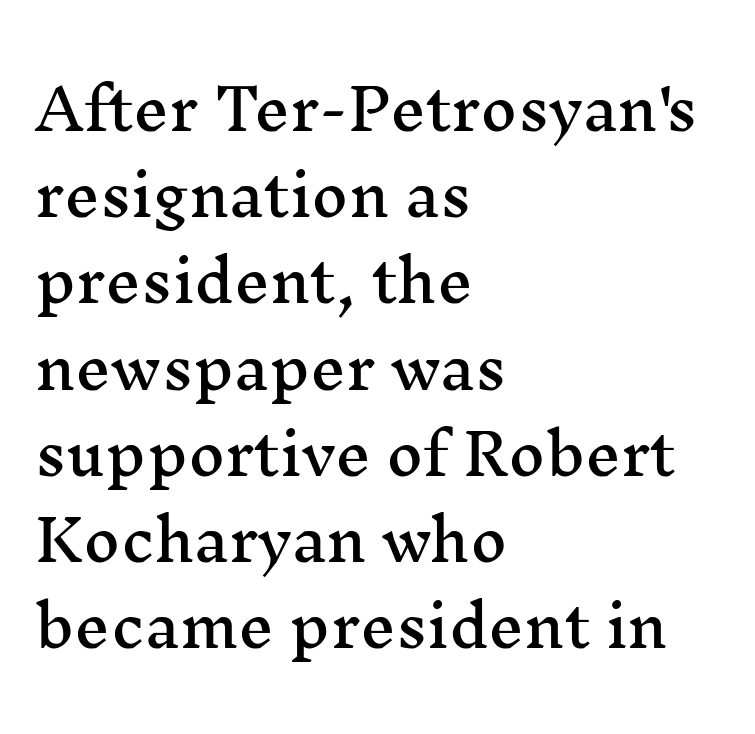
The letters advance in unequal steps, a hallmark of proportional type. Horizontally, the lines are justified to the leading edge only. Quick note: interline space is typical. Nope, not italic — everything's standing straight. A serif font was chosen for this passage.
